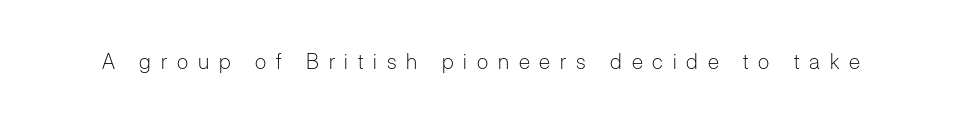
{"italic": "no", "bold": "no", "underline": "no", "letter_spacing": "wide", "letter_spacing_em": 0.47, "glyph_px": 21}
